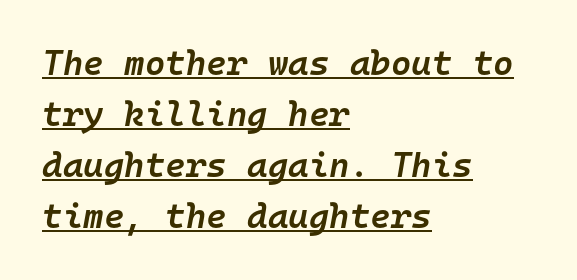
Q: Is the text bold? A: Semi-bold.
Q: Is the text italic (slanted)? A: Yes, it leans right by about 10 degrees.
Q: Is the text underlined? A: Yes.
Q: How is the paragraph aligned? A: Left-aligned.
Q: Is the spacing between letters normal or unusually wide? A: Normal.
Q: Is the spacing between lines tight, normal or loose? A: Normal.
Q: Width (condensed, normal, or wide)? A: Normal.
Q: Stroke contrast? A: Low.
Q: x-height? A: Medium.
Q: Monospaced? A: Yes.
